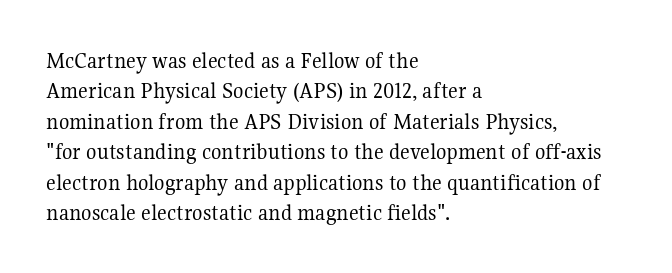
The type sits square on the baseline with zero lean. Only glyphs here, with clear space below each row. This sample is left-justified, so line endings fall wherever the words run out. Nothing unusual about the tracking: characters are spaced as the font intends. No extra ink here — the face is not bold.
